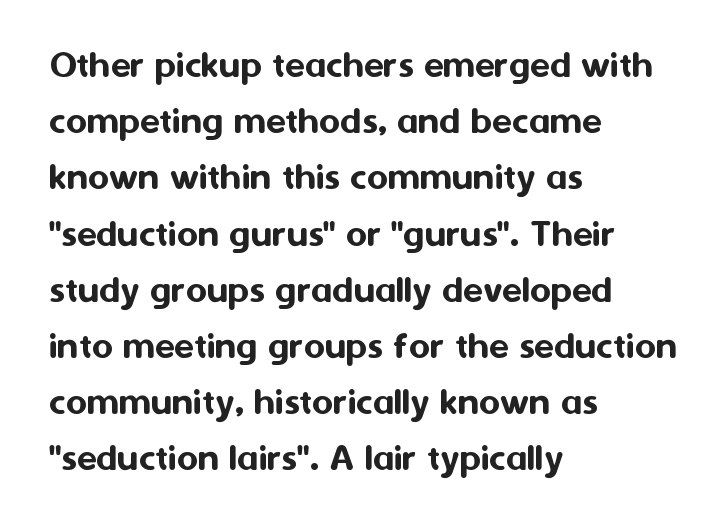
These lines stack with their left ends in a neat column. Each row of text sits above clean, open space. Examine the stroke ends and you'll find no serifs. The tracking reads as untouched default to a designer's eye. A typesetter would call this proportional, since set widths differ per character.
